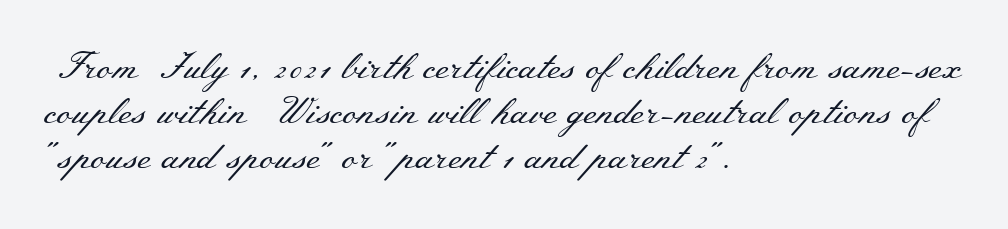
{"serif": "yes", "bold": "no", "weight": "regular", "width": "wide", "stroke_contrast": "medium", "x_height": "small", "monospaced": "no", "underline": "no", "align": "left", "line_spacing_ratio": 1.22, "letter_spacing": "normal", "letter_spacing_em": 0.0, "glyph_px": 37}
